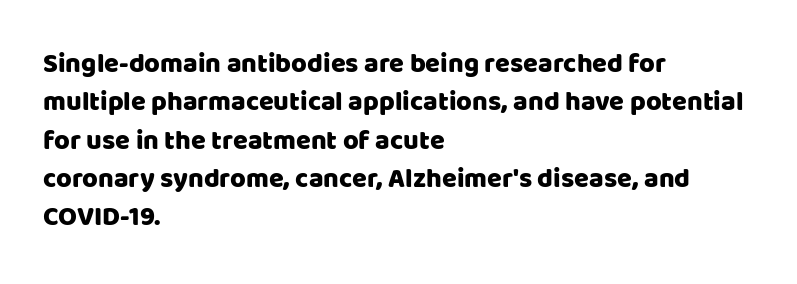
{"italic": "no", "underline": "no", "align": "left", "line_spacing": "normal", "line_spacing_ratio": 1.42, "letter_spacing": "normal", "letter_spacing_em": 0.0, "glyph_px": 27}
